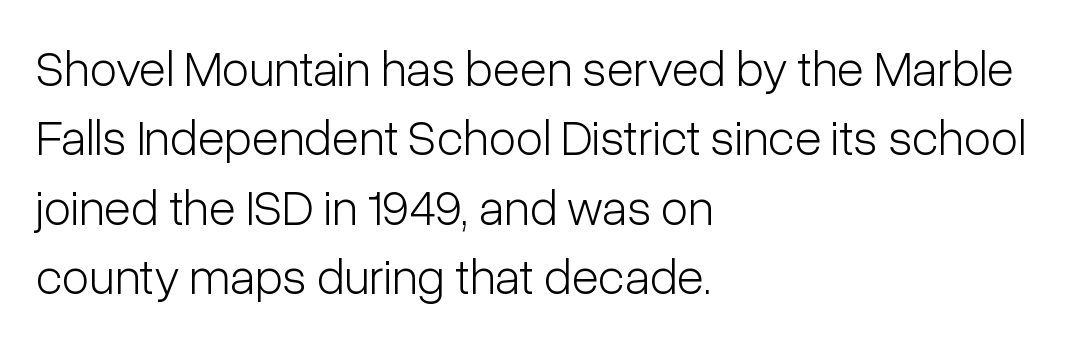
{"serif": "no", "italic": "no", "bold": "no", "weight": "light", "width": "condensed", "stroke_contrast": "low", "x_height": "medium", "monospaced": "no", "underline": "no", "align": "left", "line_spacing": "normal", "line_spacing_ratio": 1.39, "letter_spacing": "normal", "letter_spacing_em": 0.0, "glyph_px": 50}
